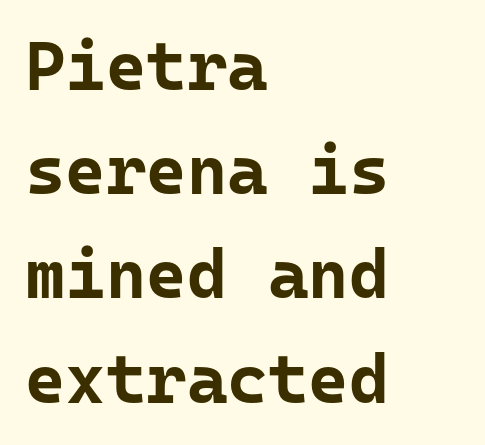
The image shows 69 px bold sans-serif type, upright, monospaced; set left-aligned, normal line spacing (1.51x), normal letter spacing, not underlined; low stroke contrast and a medium x-height.
